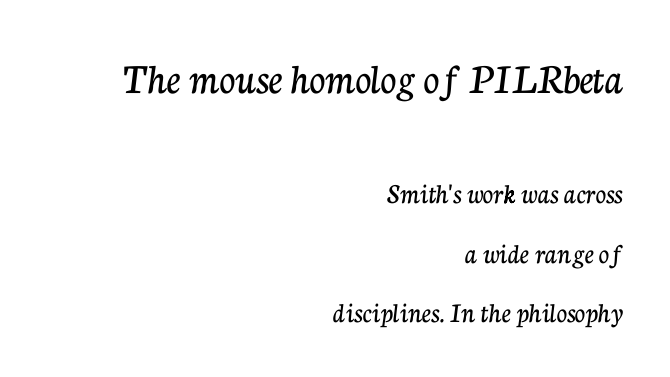
The image shows 44 px serif type; set right-aligned, loose line spacing (2.06x), normal letter spacing, not underlined; the first (top) block is 1.52x larger; low stroke contrast and a medium x-height.
